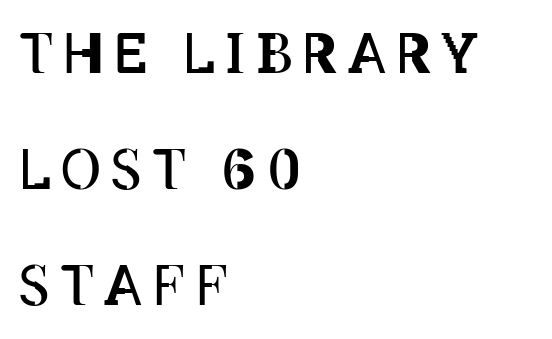
{"italic": "no", "bold": "no", "weight": "regular", "width": "condensed", "stroke_contrast": "low", "x_height": "large", "monospaced": "no", "underline": "no", "align": "left", "line_spacing": "loose", "line_spacing_ratio": 2.11, "glyph_px": 55}
